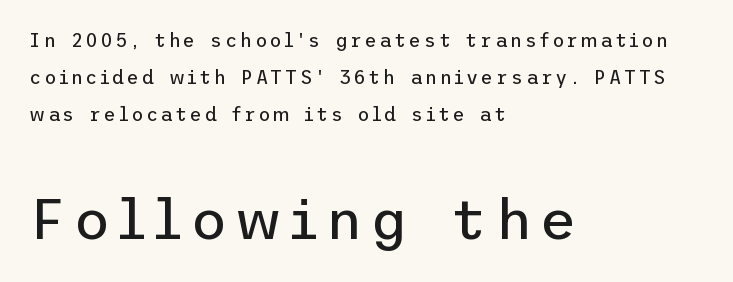
The image shows 57 px regular-weight sans-serif type, upright; set left-aligned, loose line spacing (1.96x), not underlined; the second (bottom) block is 3.0x larger; low stroke contrast and a medium x-height.
